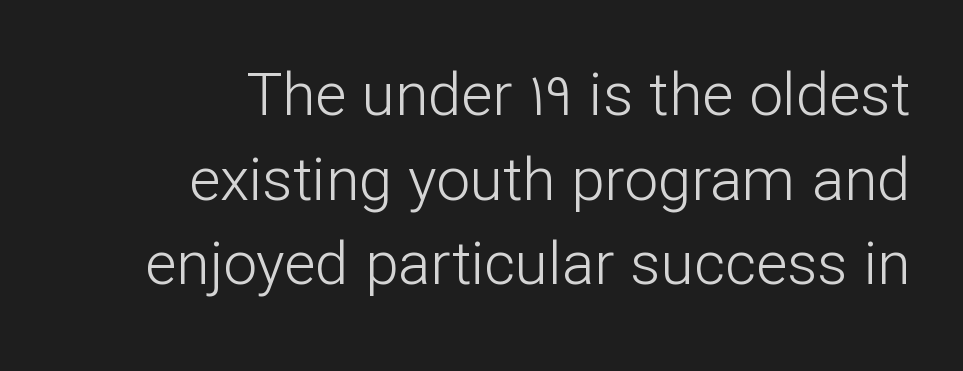
{"serif": "no", "italic": "no", "bold": "no", "weight": "light", "width": "normal", "stroke_contrast": "low", "x_height": "medium", "monospaced": "no", "underline": "no", "align": "right", "line_spacing": "normal", "line_spacing_ratio": 1.41, "letter_spacing": "normal", "letter_spacing_em": 0.0, "glyph_px": 60}
